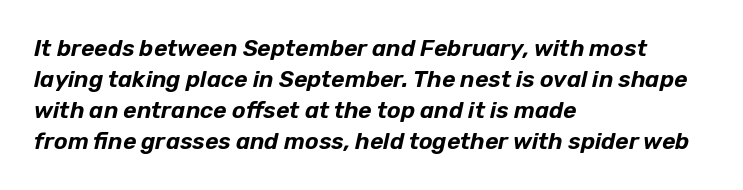
{"italic": "yes", "lean": "right", "slant_degrees": 12, "underline": "no", "align": "left", "line_spacing": "normal", "line_spacing_ratio": 1.35, "letter_spacing": "normal", "letter_spacing_em": 0.0, "glyph_px": 23}
